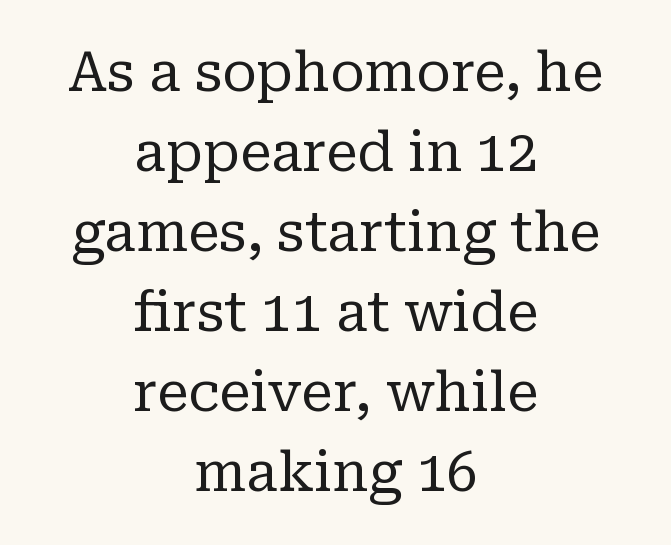
Normally led — the rows are evenly, conventionally spaced. This rendering leaves character spacing at its baseline value. Descenders hang freely into open space. Does the lettering tilt? It doesn't — this is upright. The letterforms sit at book weight or below.
